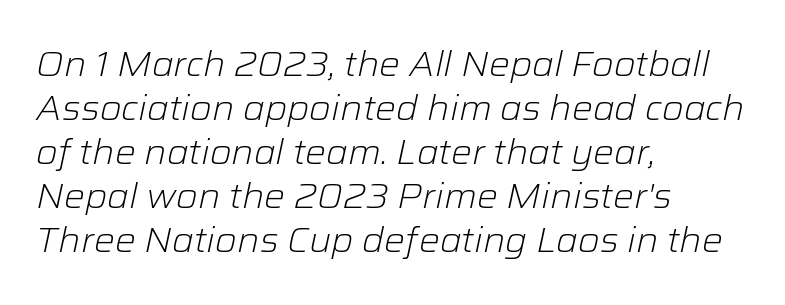
Q: Is the text bold? A: No.
Q: Is the text italic (slanted)? A: Yes, it leans right by about 12 degrees.
Q: Is the text underlined? A: No.
Q: How is the paragraph aligned? A: Left-aligned.
Q: Is the spacing between letters normal or unusually wide? A: Normal.
Q: Is the spacing between lines tight, normal or loose? A: Normal.
Q: Width (condensed, normal, or wide)? A: Normal.
Q: Stroke contrast? A: Low.
Q: x-height? A: Medium.
Q: Monospaced? A: No.
